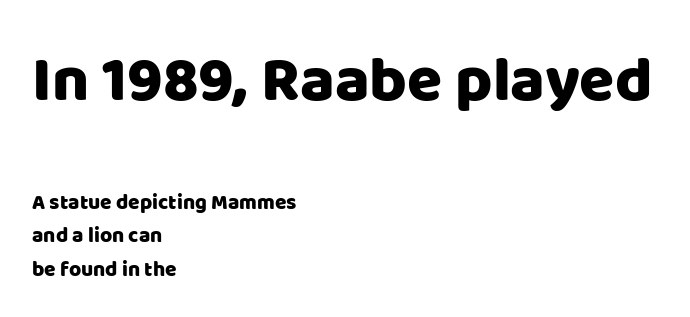
{"serif": "no", "italic": "no", "width": "normal", "stroke_contrast": "low", "x_height": "large", "monospaced": "no", "underline": "no", "align": "left", "line_spacing": "normal", "line_spacing_ratio": 1.6, "letter_spacing": "normal", "letter_spacing_em": 0.0, "larger_block": "first", "size_ratio": 3.05, "glyph_px": 64}
